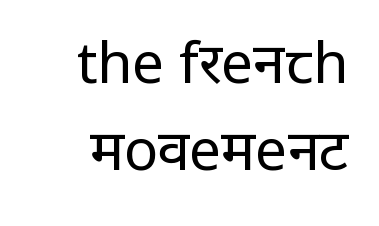
Summary of vertical rhythm: regular, with standard interline spacing. Glyph-to-glyph distance matches everyday printed text. Vertical strokes here are truly vertical. The passage shown is not bold in any degree.
